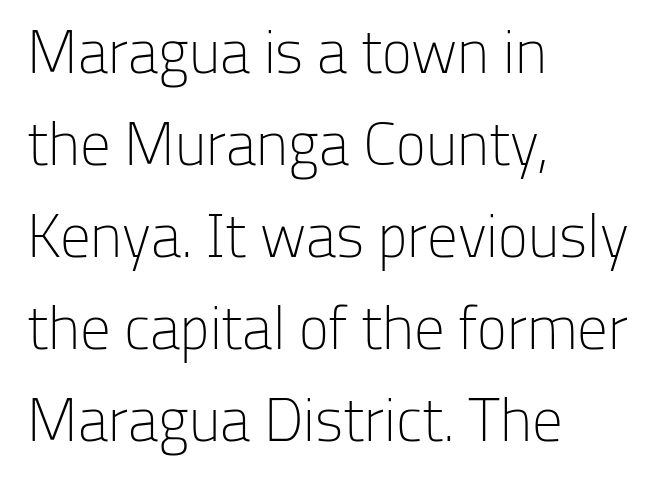
The rows are spaced the way most documents space them. The type sits square on the baseline with zero lean. Honestly, the letter spacing is just normal — you wouldn't notice it. The paragraph has a hard left edge and a soft right edge.
